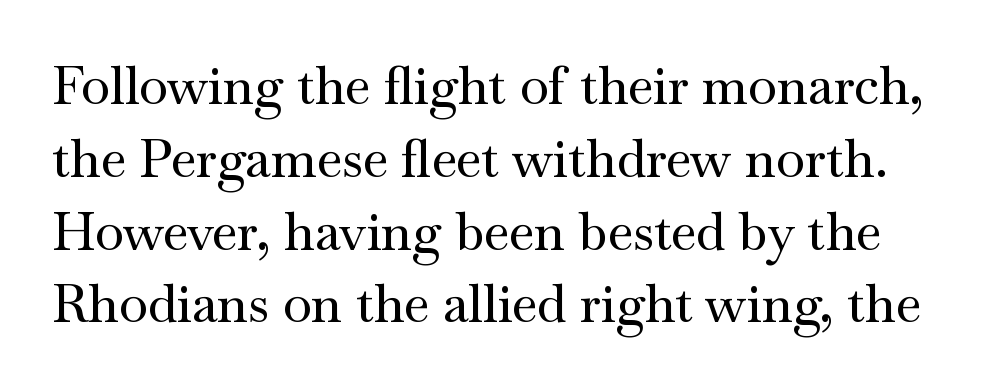
Italic? Not at all — the glyphs are vertical. The face used here is proportionally spaced, like ordinary book or web type. This is serif lettering, the kind often seen in printed books. Leading matches the norm, producing a regular column. Glyph-to-glyph distance matches everyday printed text. Has an underline been added? It has not.
